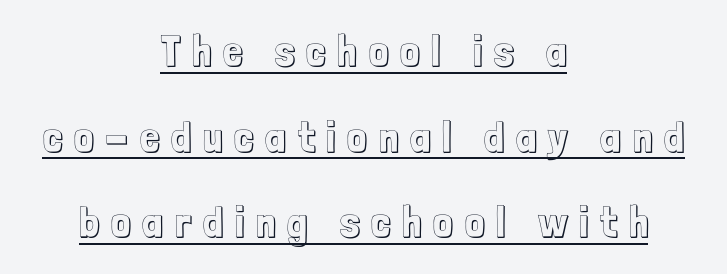
Q: Is the text italic (slanted)? A: No, it is upright.
Q: Is the text underlined? A: Yes.
Q: How is the paragraph aligned? A: Centered.
Q: Is the spacing between letters normal or unusually wide? A: Unusually wide.
Q: Is the spacing between lines tight, normal or loose? A: Loose.
Q: Width (condensed, normal, or wide)? A: Condensed.
Q: x-height? A: Medium.
Q: Monospaced? A: No.
